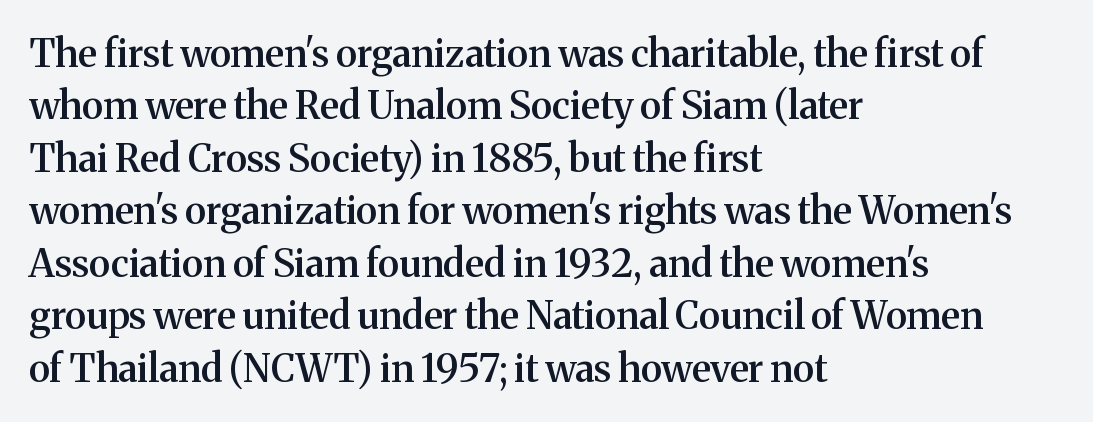
{"serif": "yes", "italic": "no", "bold": "semi", "weight": "semibold", "width": "normal", "stroke_contrast": "medium", "x_height": "medium", "monospaced": "no", "underline": "no", "align": "left", "line_spacing": "normal", "line_spacing_ratio": 1.38, "letter_spacing": "normal", "letter_spacing_em": 0.0, "glyph_px": 38}
